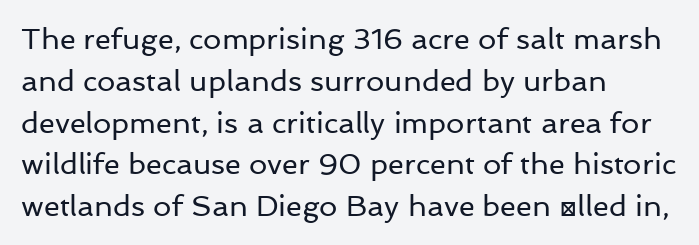
The strokes carry an ordinary text weight at most. Here the glyphs are tracked normally, forming tight word shapes. Stroke terminals: plain, sans-serif. Honestly, there is no underline to notice here at all.
